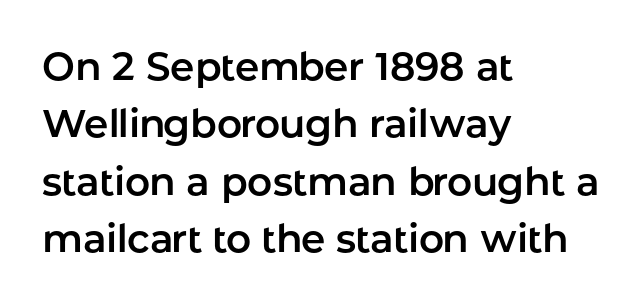
{"serif": "no", "italic": "no", "width": "normal", "stroke_contrast": "low", "x_height": "medium", "monospaced": "no", "underline": "no", "align": "left", "line_spacing": "normal", "line_spacing_ratio": 1.47, "letter_spacing": "normal", "letter_spacing_em": 0.0, "glyph_px": 39}
